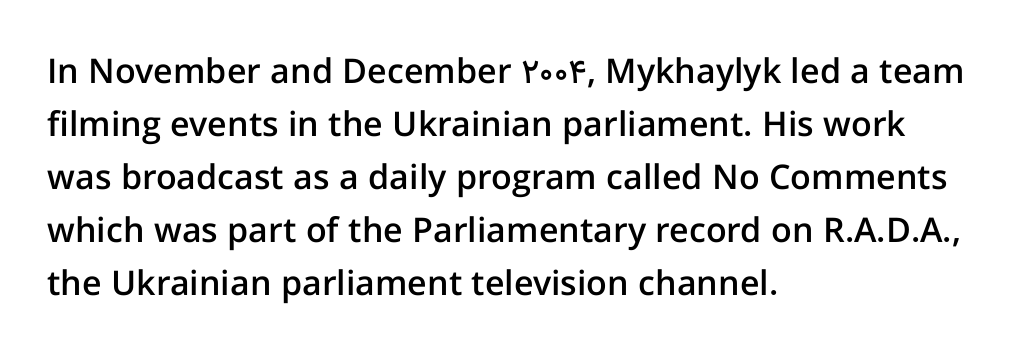
Quick note: underline off. Tracking here is standard; glyphs follow each other at the usual distance. One glance says typical: line gaps are just what's usual. Looks like regular typesetting: each glyph gets only the width it needs. The font is running at a semibold setting, under full bold. Classification — sans serif.
